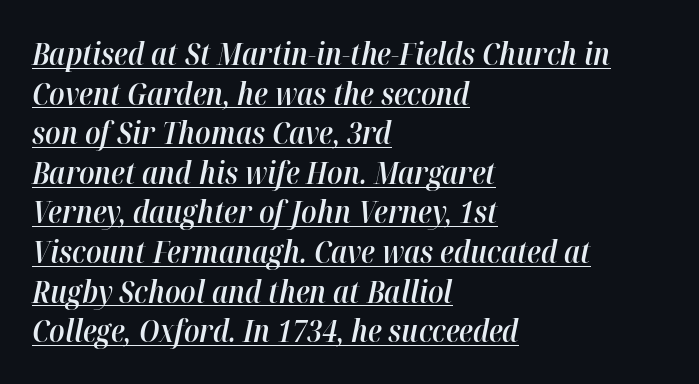
Q: Is the text bold? A: Semi-bold.
Q: Is the text italic (slanted)? A: Yes, it leans right by about 12 degrees.
Q: Is the text underlined? A: Yes.
Q: How is the paragraph aligned? A: Left-aligned.
Q: Is the spacing between letters normal or unusually wide? A: Normal.
Q: Is the spacing between lines tight, normal or loose? A: Normal.
Q: Width (condensed, normal, or wide)? A: Normal.
Q: Stroke contrast? A: High.
Q: x-height? A: Medium.
Q: Monospaced? A: No.
